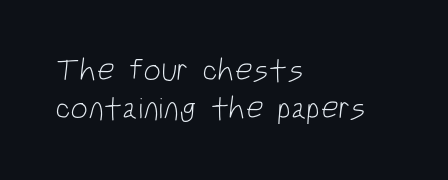
Layout note: lines flush left. No extra ink here — the face is not bold. The passage shown is not underscored anywhere. Is the letter spacing exaggerated? No — it looks like the ordinary default.
